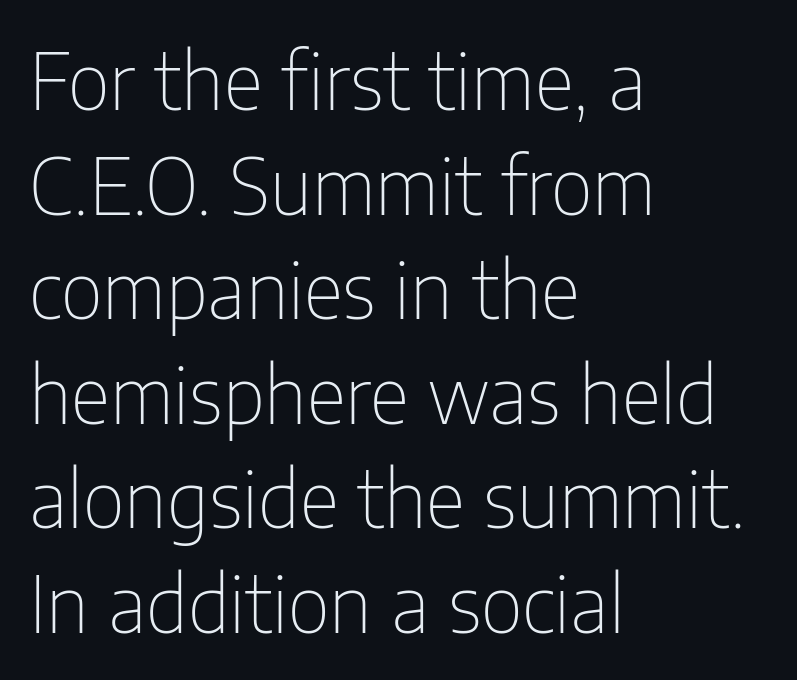
The space between consecutive lines is moderate. In CSS terms this would be text-align: left. Character widths vary here, with narrow letters taking less room than wide ones. A roman cut, with each character standing at attention. A clean baseline with only descenders dipping below it.
